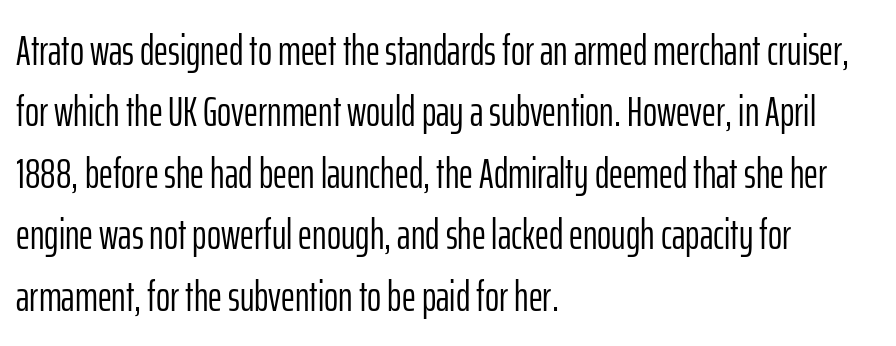
{"serif": "no", "italic": "no", "bold": "no", "weight": "light", "width": "condensed", "stroke_contrast": "low", "x_height": "medium", "monospaced": "no", "underline": "no", "align": "left", "line_spacing": "normal", "line_spacing_ratio": 1.43, "letter_spacing": "normal", "letter_spacing_em": 0.0, "glyph_px": 43}
